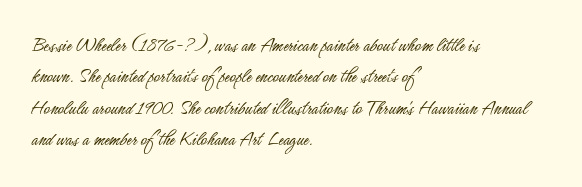
{"bold": "no", "underline": "no", "align": "left", "line_spacing": "normal", "line_spacing_ratio": 1.5, "letter_spacing": "normal", "letter_spacing_em": 0.0, "glyph_px": 21}
